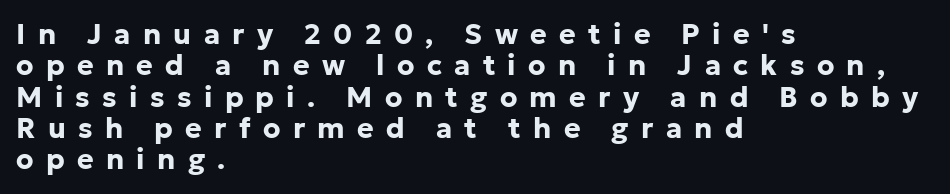
What stands out about the letter spacing? Its width — letters are far apart. Regarding leading, the lines here are crowded together. Glance below the letters and you will spot only blank space. You could not count columns in this text — the font is proportionally spaced.
